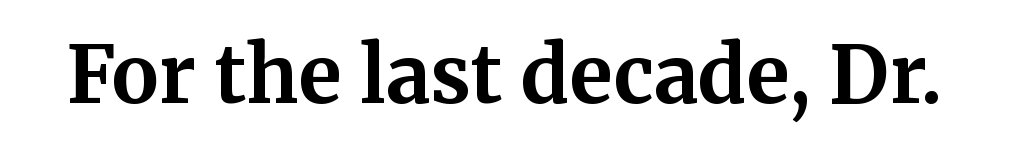
{"serif": "yes", "italic": "no", "bold": "yes", "weight": "bold", "width": "normal", "stroke_contrast": "medium", "x_height": "medium", "monospaced": "no", "underline": "no", "letter_spacing": "normal", "letter_spacing_em": 0.0, "glyph_px": 79}
